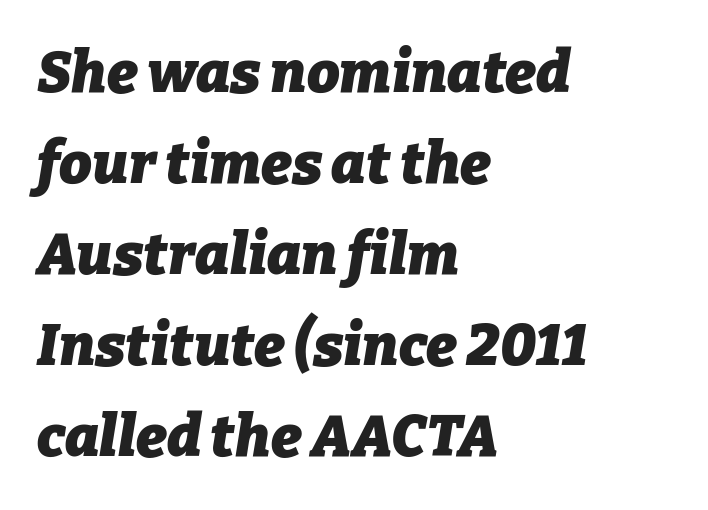
The glyphs look as if they've been sheared to an angle. The rendering uses natural spacing where letterforms have individual widths. I'd describe the lettering as bold — thick and assertive. Is there much room between lines? A standard amount, neither cramped nor airy. In CSS terms this would be text-align: left.
